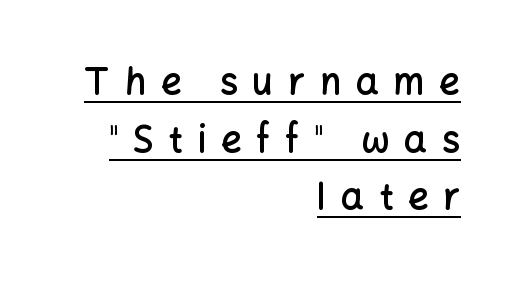
Strokes here are thickened, but only to semibold level. The ragged edge is on the left, which tells us the setting is flush right. In terms of letterspacing, this is a distinctly airy, spread setting. The rendered words wear a rule along their underside.
